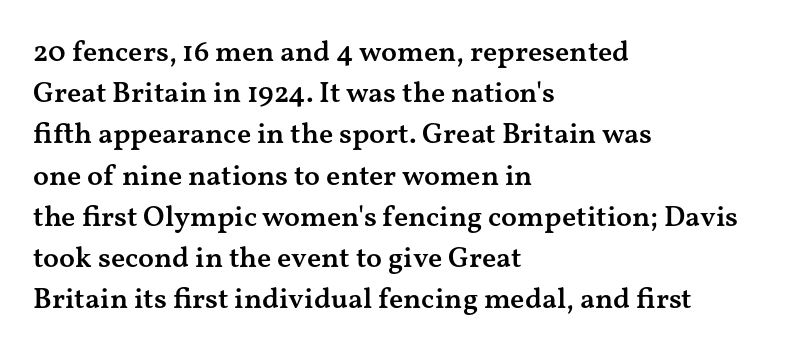
Q: Is the text bold? A: Semi-bold.
Q: Is the text italic (slanted)? A: No, it is upright.
Q: Is the typeface a serif or a sans-serif typeface? A: Serif.
Q: Is the text underlined? A: No.
Q: How is the paragraph aligned? A: Left-aligned.
Q: Is the spacing between letters normal or unusually wide? A: Normal.
Q: Is the spacing between lines tight, normal or loose? A: Normal.
Q: Width (condensed, normal, or wide)? A: Wide.
Q: Stroke contrast? A: Medium.
Q: x-height? A: Medium.
Q: Monospaced? A: No.
